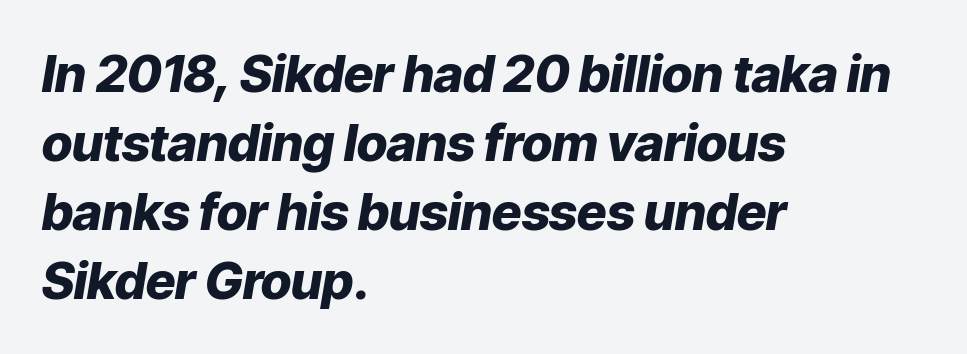
Q: Is the text bold? A: Yes.
Q: Is the text italic (slanted)? A: Yes, it leans right by about 9 degrees.
Q: Is the text underlined? A: No.
Q: How is the paragraph aligned? A: Left-aligned.
Q: Is the spacing between letters normal or unusually wide? A: Normal.
Q: Is the spacing between lines tight, normal or loose? A: Normal.
Q: Width (condensed, normal, or wide)? A: Normal.
Q: Stroke contrast? A: Low.
Q: x-height? A: Medium.
Q: Monospaced? A: No.
